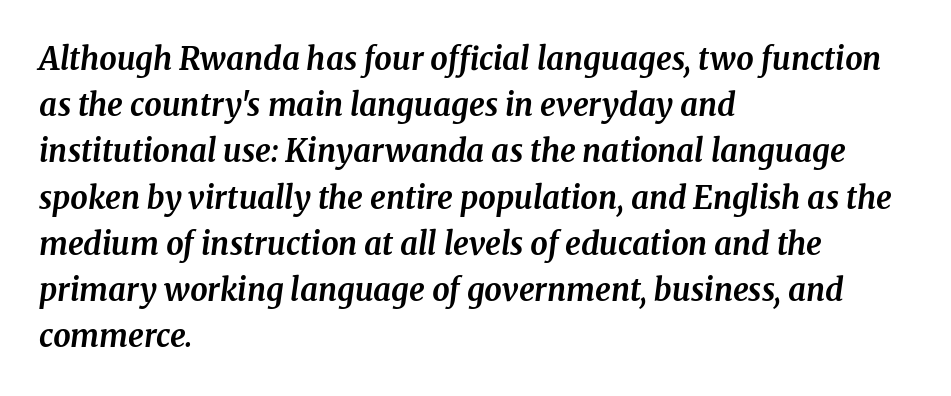
The image shows 31 px bold serif type, italic (leaning right); set left-aligned, normal line spacing (1.49x), normal letter spacing, not underlined; medium stroke contrast and a medium x-height.
